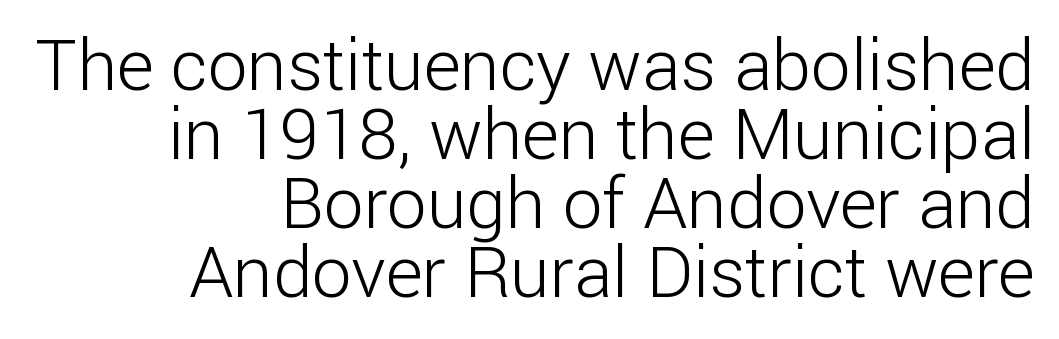
Look at the bottom of the vertical strokes: they stop flat, with no serifs. This sample uses plain, unmodified letter spacing. This rendering features lettering with no underline. The weight would be labelled regular, book, light, or lighter still. Typeset ragged left — the right edge is the straight one.
